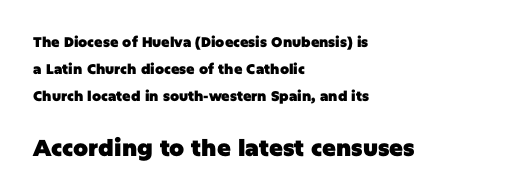
Rows of type keep a wide berth in the vertical direction. This rendering features lettering with no underline. The line texture is even and compact thanks to regular tracking. These lines carry a lot of weight — the face is fully bold. Alignment: flush left. If you squint, the bottom block still reads clearly — it's the larger of the two.
